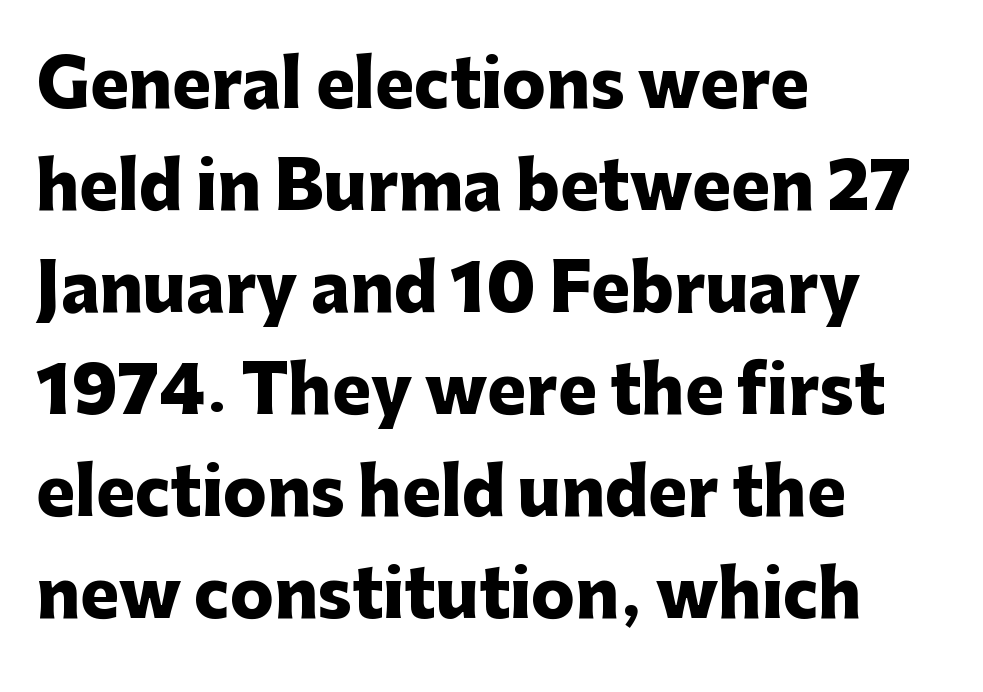
{"serif": "no", "italic": "no", "bold": "yes", "weight": "heavy", "width": "normal", "stroke_contrast": "low", "x_height": "medium", "monospaced": "no", "underline": "no", "align": "left", "line_spacing": "normal", "line_spacing_ratio": 1.57, "letter_spacing": "normal", "letter_spacing_em": 0.0, "glyph_px": 65}
